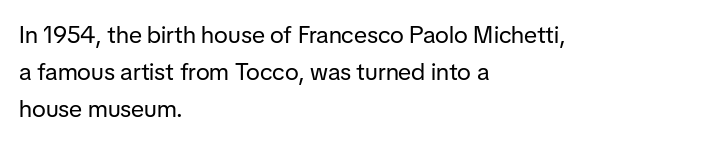
Q: Is the text bold? A: No.
Q: Is the text italic (slanted)? A: No, it is upright.
Q: Is the text underlined? A: No.
Q: How is the paragraph aligned? A: Left-aligned.
Q: Is the spacing between letters normal or unusually wide? A: Normal.
Q: Is the spacing between lines tight, normal or loose? A: Normal.
